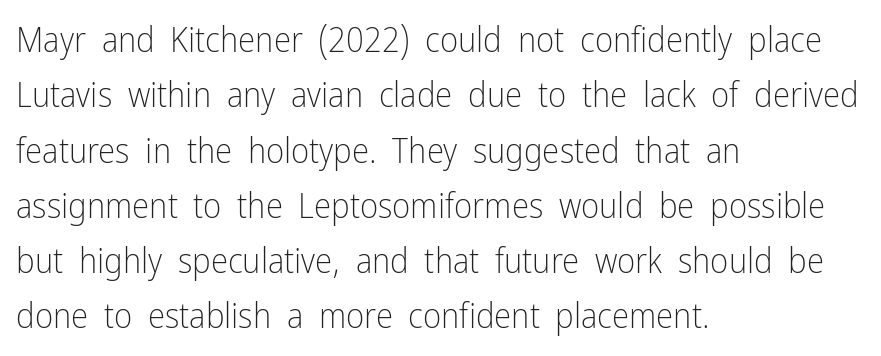
The image shows 35 px light, condensed sans-serif type, upright; set left-aligned, normal line spacing (1.58x), normal letter spacing, not underlined; low stroke contrast and a medium x-height.
